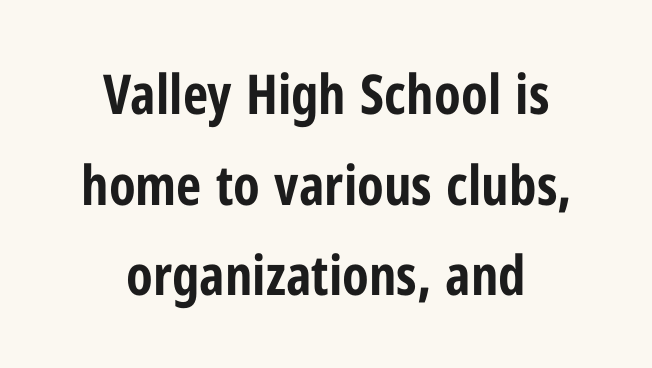
Q: Is the text bold? A: Yes.
Q: Is the text italic (slanted)? A: No, it is upright.
Q: Is the typeface a serif or a sans-serif typeface? A: Sans-serif.
Q: Is the text underlined? A: No.
Q: How is the paragraph aligned? A: Centered.
Q: Is the spacing between letters normal or unusually wide? A: Normal.
Q: Is the spacing between lines tight, normal or loose? A: Normal.
Q: Width (condensed, normal, or wide)? A: Condensed.
Q: Stroke contrast? A: Low.
Q: x-height? A: Medium.
Q: Monospaced? A: No.
